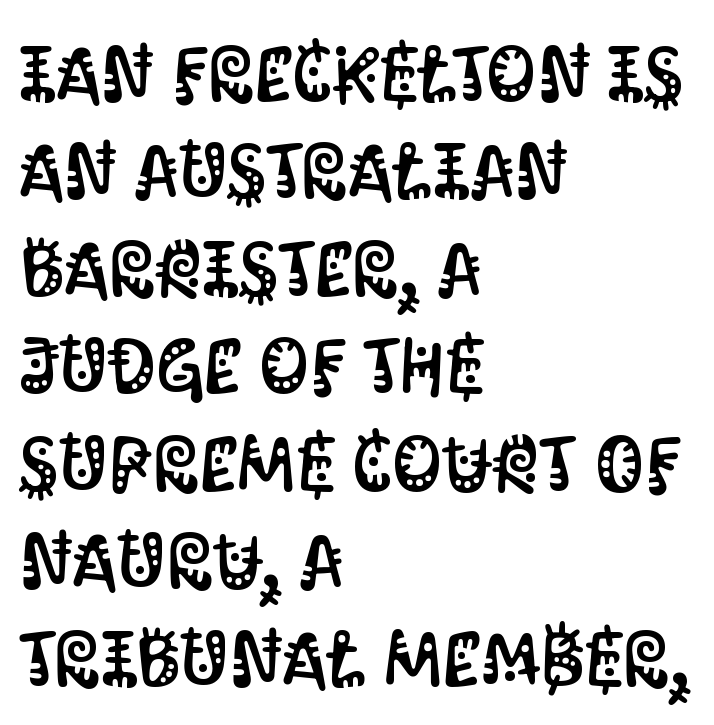
The type sits square on the baseline with zero lean. This sample has the flowing, uneven cadence of proportional lettering. Interline gaps are of average width in this sample. A typesetter would call this zero additional tracking.
